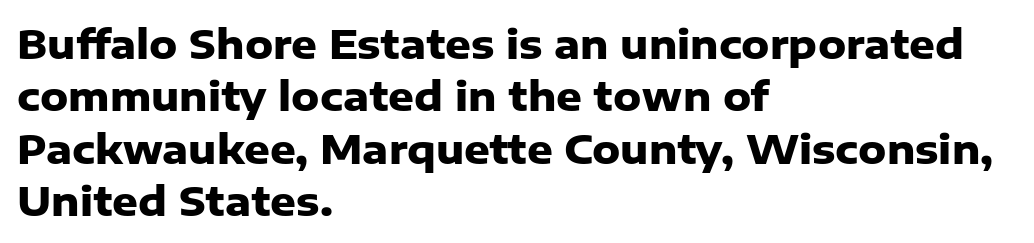
The image shows 40 px heavy sans-serif type, upright; set left-aligned, normal line spacing (1.31x), normal letter spacing, not underlined; low stroke contrast and a medium x-height.
